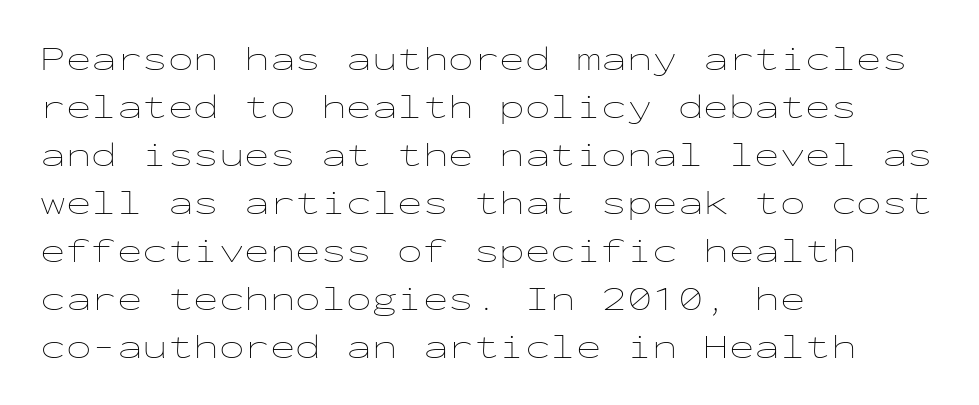
The image shows 34 px thin, wide type, upright, monospaced; set left-aligned, normal line spacing (1.41x), normal letter spacing, not underlined; low stroke contrast and a medium x-height.
